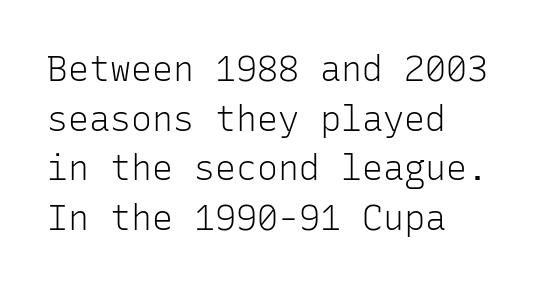
{"serif": "no", "italic": "no", "bold": "no", "weight": "light", "width": "normal", "stroke_contrast": "low", "x_height": "medium", "monospaced": "yes", "underline": "no", "align": "left", "line_spacing": "normal", "line_spacing_ratio": 1.42, "letter_spacing": "normal", "letter_spacing_em": 0.0, "glyph_px": 35}
